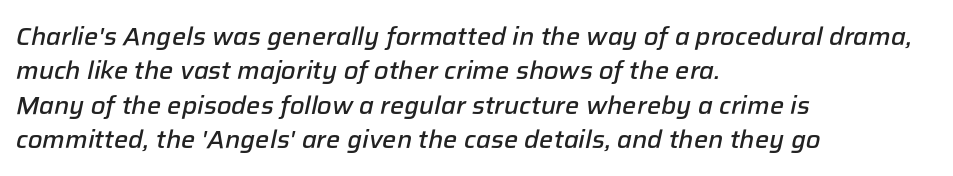
The image shows 25 px text type, italic (leaning right); set left-aligned, normal line spacing (1.38x), normal letter spacing, not underlined.
